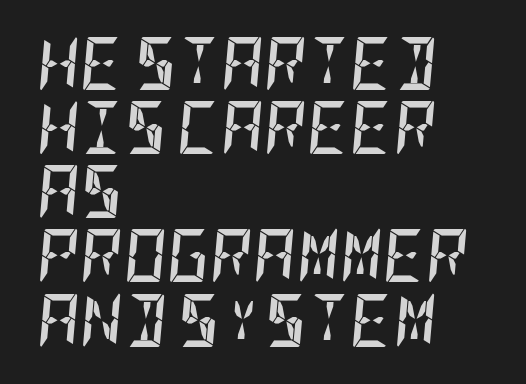
{"italic": "yes", "lean": "right", "slant_degrees": 5, "bold": "yes", "weight": "semibold", "width": "condensed", "stroke_contrast": "low", "x_height": "large", "underline": "no", "align": "left", "line_spacing_ratio": 1.21, "letter_spacing": "normal", "letter_spacing_em": 0.0, "glyph_px": 53}
